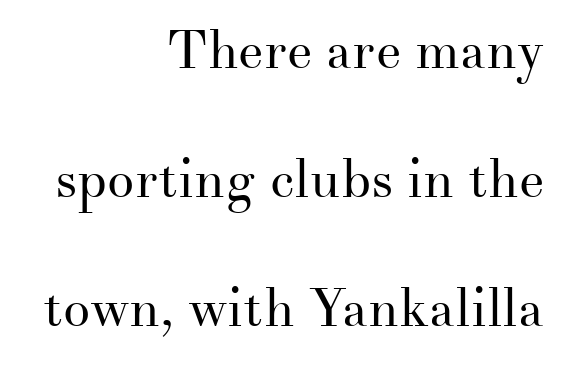
{"serif": "yes", "italic": "no", "bold": "no", "weight": "regular", "width": "normal", "stroke_contrast": "medium", "x_height": "small", "monospaced": "no", "underline": "no", "align": "right", "line_spacing": "loose", "line_spacing_ratio": 2.39, "letter_spacing": "normal", "letter_spacing_em": 0.0, "glyph_px": 54}
